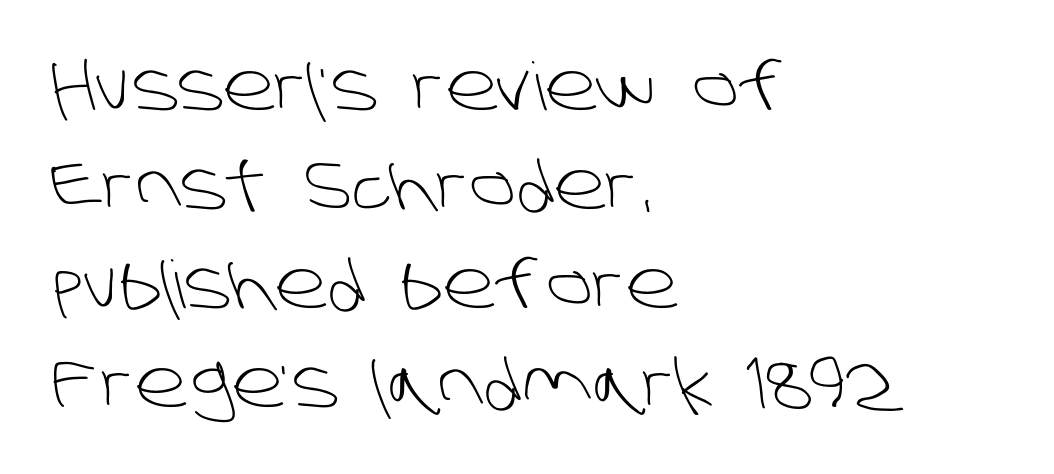
Q: Is the text bold? A: No.
Q: Is the typeface a serif or a sans-serif typeface? A: Sans-serif.
Q: Is the text underlined? A: No.
Q: How is the paragraph aligned? A: Left-aligned.
Q: Is the spacing between letters normal or unusually wide? A: Normal.
Q: Is the spacing between lines tight, normal or loose? A: Normal.
Q: Width (condensed, normal, or wide)? A: Normal.
Q: Stroke contrast? A: Low.
Q: x-height? A: Large.
Q: Monospaced? A: No.
